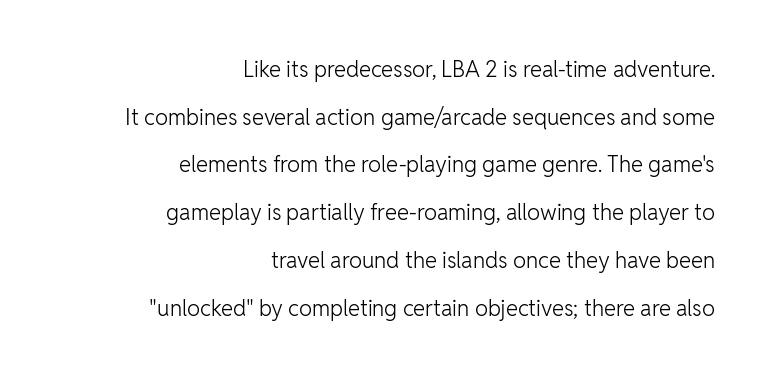
The letters sit at their default tracking, neither squeezed nor spread. Line spacing here is loose. The glyphs are unaccompanied by any horizontal stroke below them. Every row of glyphs terminates at an identical x-position on the right. Stem width sits at or under what a default text font uses.
